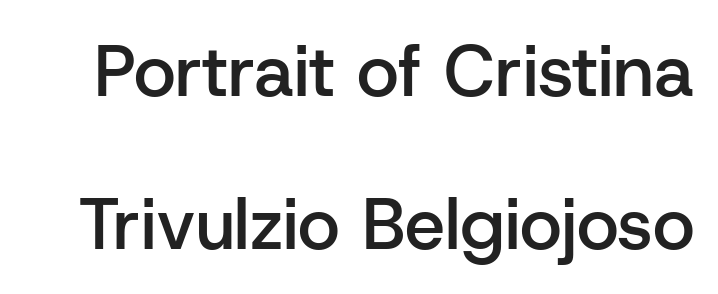
The face used here is proportionally spaced, like ordinary book or web type. On the weight axis this lands at semibold, roughly 600. Nothing unusual about the tracking: characters are spaced as the font intends. Note: no serifs on the glyphs. Notice the wide empty band between every row — that's loose leading.
